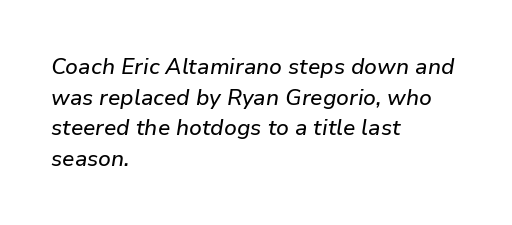
The image shows 22 px text type, italic (leaning right); set left-aligned, normal line spacing (1.39x), normal letter spacing, not underlined.
